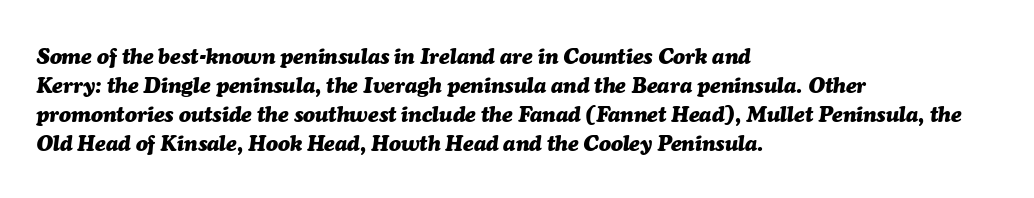
One-word summary of the alignment: left. What stands out about the letter spacing? Nothing — it is the standard amount. Unmarked baselines from the first word to the last. Does the leading feel generous? No, just average.
